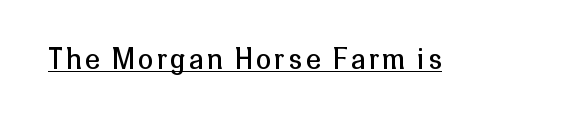
Q: Is the text bold? A: No.
Q: Is the text italic (slanted)? A: No, it is upright.
Q: Is the text underlined? A: Yes.
